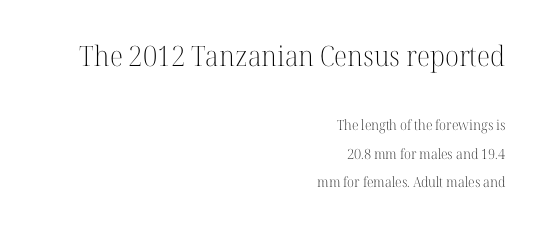
What kind of face is this? One with serifs. The paragraph has a hard right edge and a soft left edge. The string is rendered with underlining switched off. The horizontal fit of the characters is conventional and even.
